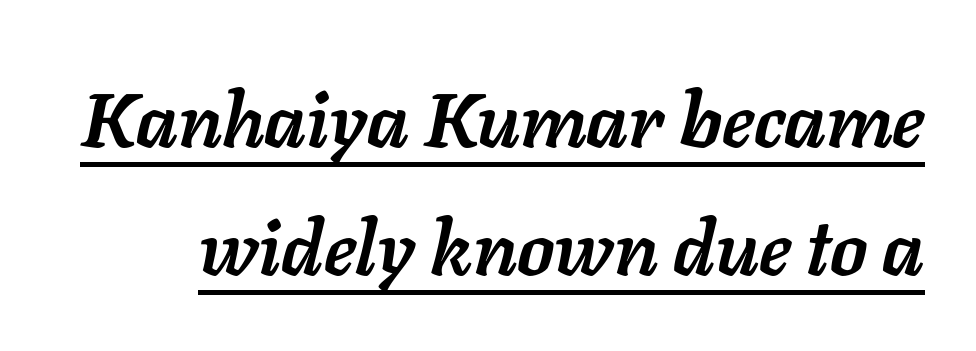
Q: Is the text bold? A: Yes.
Q: Is the text italic (slanted)? A: Yes, it leans right by about 11 degrees.
Q: Is the text underlined? A: Yes.
Q: Is the spacing between letters normal or unusually wide? A: Normal.
Q: Is the spacing between lines tight, normal or loose? A: Normal.
Q: Width (condensed, normal, or wide)? A: Normal.
Q: Stroke contrast? A: Low.
Q: x-height? A: Medium.
Q: Monospaced? A: No.
